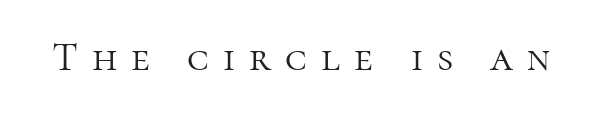
The font is comparable to plain body text, perhaps lighter. The rendering uses natural spacing where letterforms have individual widths. A typesetter would mark this as roman, not italic. Unlike a clean sans, this face finishes its strokes with serifs.
